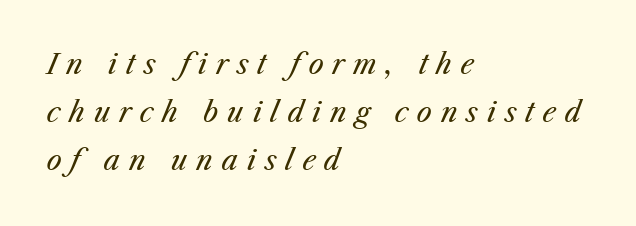
Short and long lines alike share a common starting point at left. Honestly, the letter spacing is so wide it's the main thing you notice. Heft: none added — not bold. The specimen omits any rule beneath the text block's lines. Is the type slanted? Yes — the strokes lean at a clear angle.
